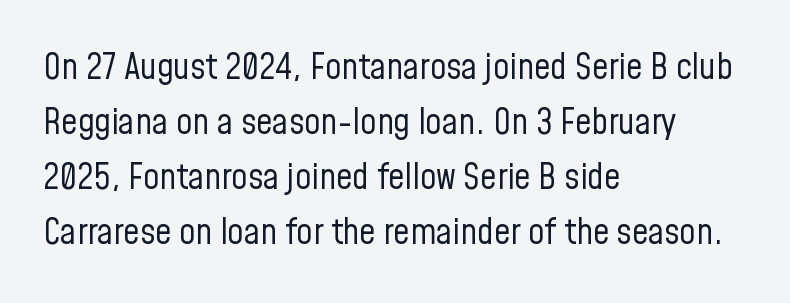
Q: Is the text bold? A: No.
Q: Is the text italic (slanted)? A: No, it is upright.
Q: Is the typeface a serif or a sans-serif typeface? A: Sans-serif.
Q: Is the text underlined? A: No.
Q: How is the paragraph aligned? A: Left-aligned.
Q: Is the spacing between letters normal or unusually wide? A: Normal.
Q: Is the spacing between lines tight, normal or loose? A: Normal.
Q: Width (condensed, normal, or wide)? A: Condensed.
Q: Stroke contrast? A: Low.
Q: x-height? A: Medium.
Q: Monospaced? A: No.
